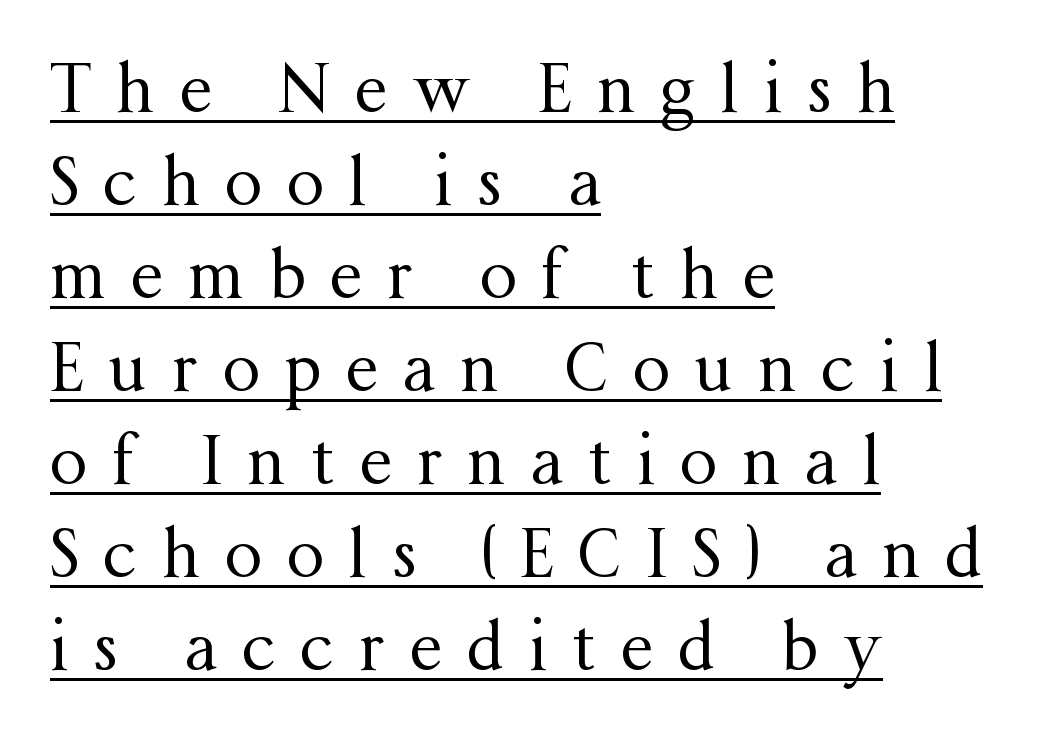
Q: Is the text bold? A: No.
Q: Is the text italic (slanted)? A: No, it is upright.
Q: Is the typeface a serif or a sans-serif typeface? A: Serif.
Q: Is the text underlined? A: Yes.
Q: How is the paragraph aligned? A: Left-aligned.
Q: Is the spacing between letters normal or unusually wide? A: Unusually wide.
Q: Is the spacing between lines tight, normal or loose? A: Normal.
Q: Width (condensed, normal, or wide)? A: Normal.
Q: Stroke contrast? A: Medium.
Q: x-height? A: Medium.
Q: Monospaced? A: No.
